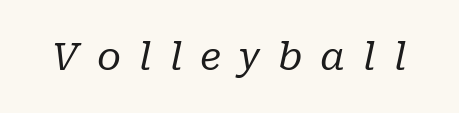
The image shows 39 px regular-weight serif type, italic (leaning right); set unusually wide letter spacing (+0.46 em), not underlined; low stroke contrast and a medium x-height.
